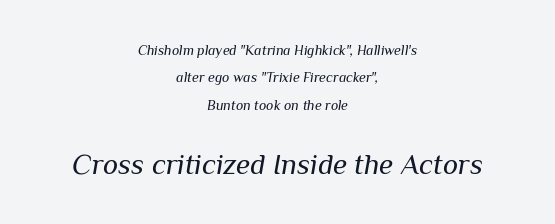
Summary of weight: not heavy and not bold. You get the small type first, then a jump to larger type. No word sits above an underline. This sample has the flowing, uneven cadence of proportional lettering. The face used here is rendered with its standard letterfit. This sample trades compactness for vertical openness between lines.
